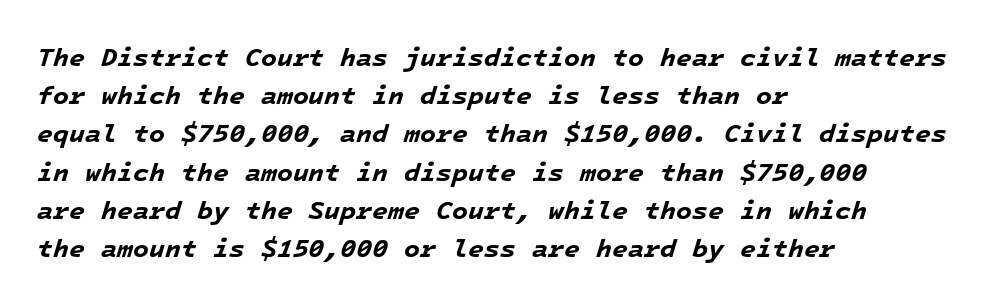
These lines sit exactly where default settings would place them. Reading down the block, your eye returns to a fixed left position each line. Designer's note — italics engaged. Nothing unusual about the tracking: characters are spaced as the font intends. The space directly below the letters is spotless.
